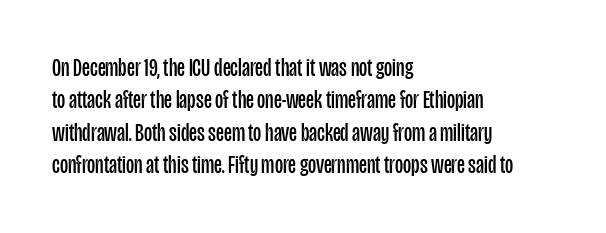
The image shows 25 px text type, upright; set left-aligned, normal line spacing (1.3x), normal letter spacing, not underlined.
